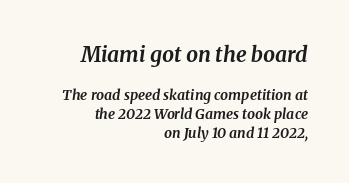
Q: Is the text bold? A: Yes.
Q: Is the text italic (slanted)? A: Yes, it leans right by about 8 degrees.
Q: Is the text underlined? A: No.
Q: How is the paragraph aligned? A: Right-aligned.
Q: Is the spacing between letters normal or unusually wide? A: Normal.
Q: Is the spacing between lines tight, normal or loose? A: Normal.
Q: Which block of text is set in a larger size, the first (top) or the second (bottom)? A: The first (top) one.
